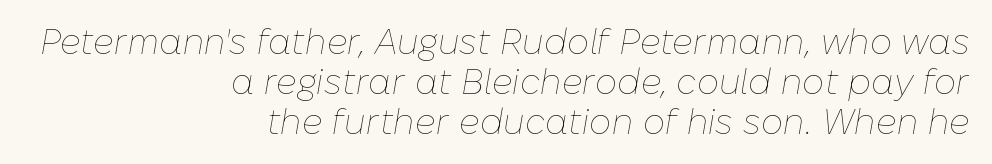
The image shows 35 px thin type, italic (leaning right); set right-aligned, tight line spacing (1.15x), normal letter spacing, not underlined; low stroke contrast and a medium x-height.
